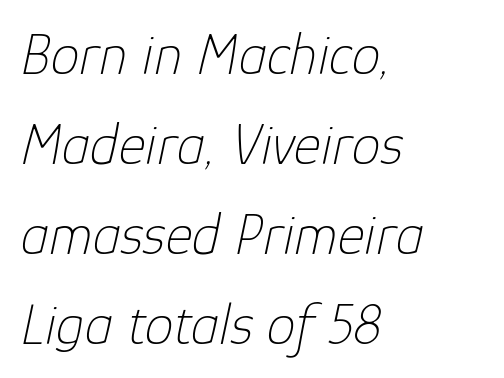
{"italic": "yes", "lean": "right", "slant_degrees": 12, "bold": "no", "weight": "thin", "width": "normal", "stroke_contrast": "low", "x_height": "medium", "monospaced": "no", "underline": "no", "align": "left", "line_spacing": "normal", "line_spacing_ratio": 1.55, "letter_spacing": "normal", "letter_spacing_em": 0.0, "glyph_px": 58}
